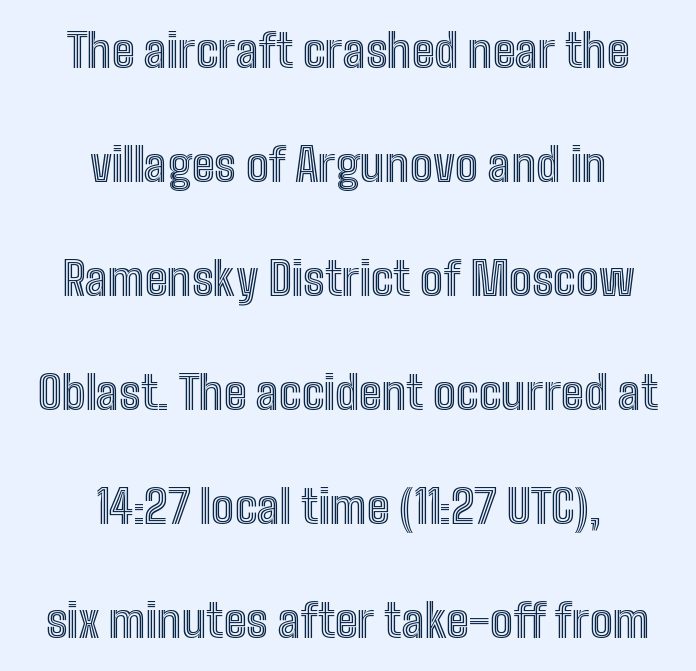
Q: Is the text italic (slanted)? A: No, it is upright.
Q: Is the text underlined? A: No.
Q: How is the paragraph aligned? A: Centered.
Q: Is the spacing between letters normal or unusually wide? A: Normal.
Q: Is the spacing between lines tight, normal or loose? A: Loose.
Q: Width (condensed, normal, or wide)? A: Condensed.
Q: x-height? A: Medium.
Q: Monospaced? A: No.
